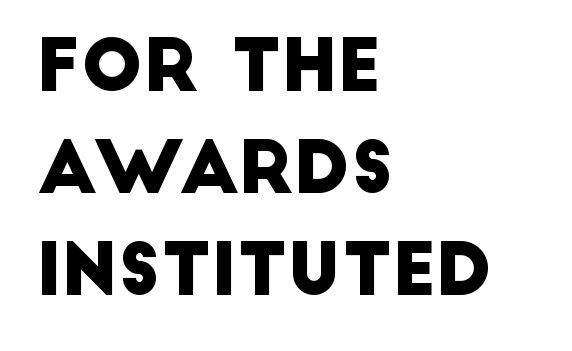
Each word holds together tightly as a unit, with standard inter-letter gaps. The designer went with a sans here, leaving each stem footless. How would I describe the line gaps? Plain and ordinary. Lines of text with bare space underneath. The rendering anchors every line to the left-hand side. Proportional: the letters do not fall into vertical columns.
